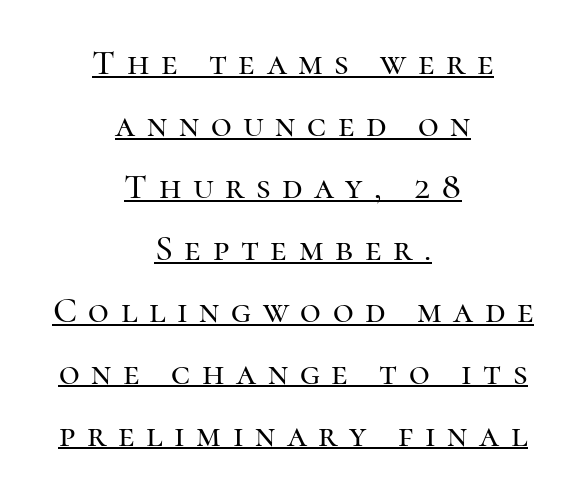
{"serif": "yes", "italic": "no", "width": "normal", "stroke_contrast": "high", "x_height": "medium", "monospaced": "no", "underline": "yes", "align": "center", "line_spacing_ratio": 1.72, "letter_spacing": "wide", "letter_spacing_em": 0.32, "glyph_px": 36}
